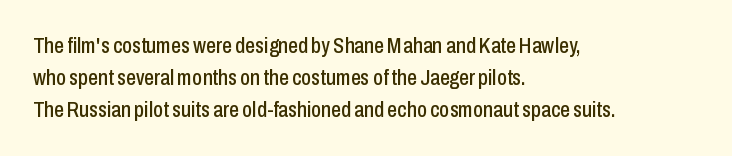
These lines were composed using upright roman letters. If you drew a ruler down the left edge, every line would touch it. In terms of leading, this rendering sits right in the middle. These lines keep a tight, regular rhythm from letter to letter. The glyphs are unaccompanied by any horizontal stroke below them.
